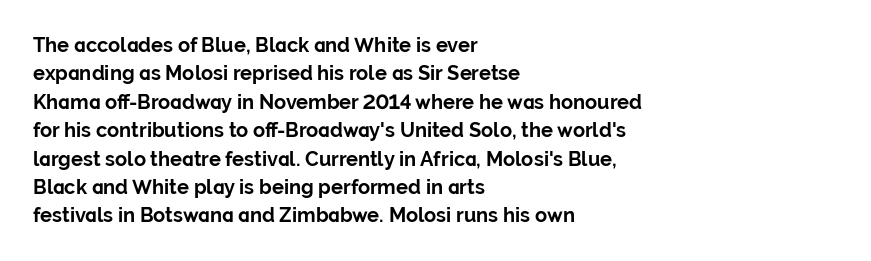
Has an underline been added? It has not. Here the glyphs are tracked normally, forming tight word shapes. Compared with typical paragraphs, the rows here are spaced about the same. The characters look thick and weighty, a clear bold.
